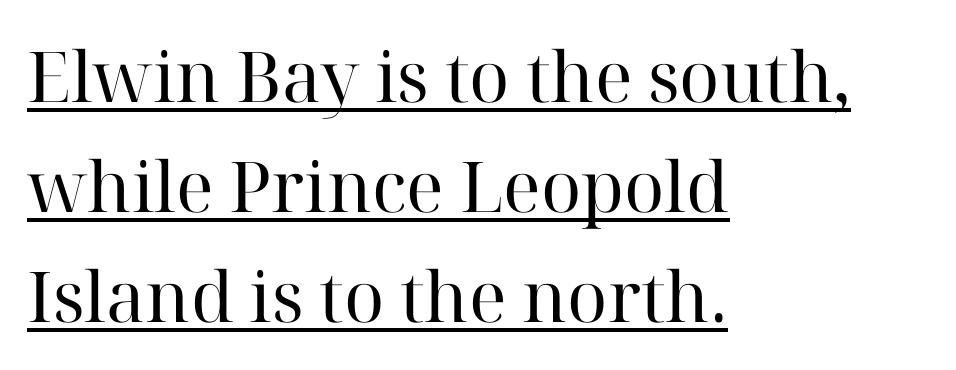
The strokes carry an ordinary text weight at most. Character widths vary here, with narrow letters taking less room than wide ones. This rendering leaves character spacing at its baseline value. Somebody hit Ctrl+U on this one — the words are underlined. Does the leading feel generous? No, just average.
